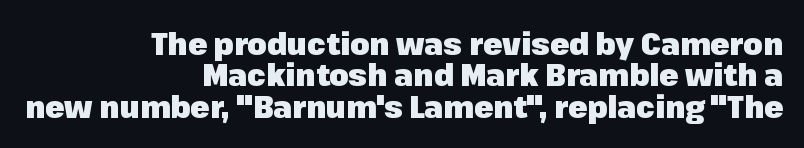
Q: Is the text bold? A: Yes.
Q: Is the text italic (slanted)? A: No, it is upright.
Q: Is the typeface a serif or a sans-serif typeface? A: Sans-serif.
Q: Is the text underlined? A: No.
Q: How is the paragraph aligned? A: Right-aligned.
Q: Is the spacing between letters normal or unusually wide? A: Normal.
Q: Is the spacing between lines tight, normal or loose? A: Tight.
Q: Width (condensed, normal, or wide)? A: Normal.
Q: Stroke contrast? A: Low.
Q: x-height? A: Medium.
Q: Monospaced? A: No.
